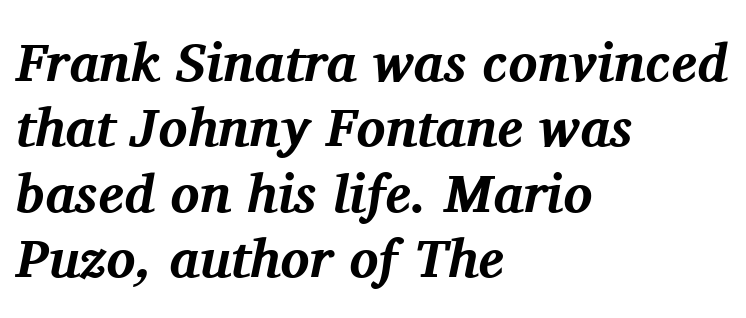
{"serif": "yes", "italic": "yes", "lean": "right", "slant_degrees": 11, "bold": "yes", "weight": "bold", "width": "normal", "stroke_contrast": "medium", "x_height": "medium", "monospaced": "no", "underline": "no", "align": "left", "line_spacing_ratio": 1.21, "letter_spacing": "normal", "letter_spacing_em": 0.0, "glyph_px": 54}
